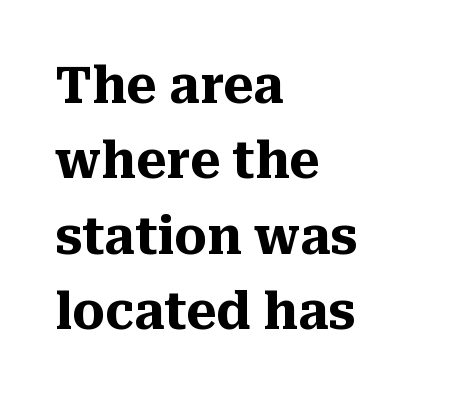
The image shows 51 px heavy serif type, upright; set left-aligned, normal line spacing (1.48x), normal letter spacing, not underlined; medium stroke contrast and a medium x-height.
